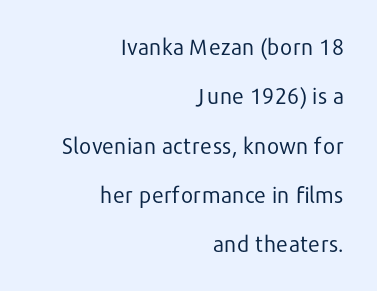
Q: Is the text bold? A: No.
Q: Is the text italic (slanted)? A: No, it is upright.
Q: Is the text underlined? A: No.
Q: How is the paragraph aligned? A: Right-aligned.
Q: Is the spacing between letters normal or unusually wide? A: Normal.
Q: Is the spacing between lines tight, normal or loose? A: Loose.
